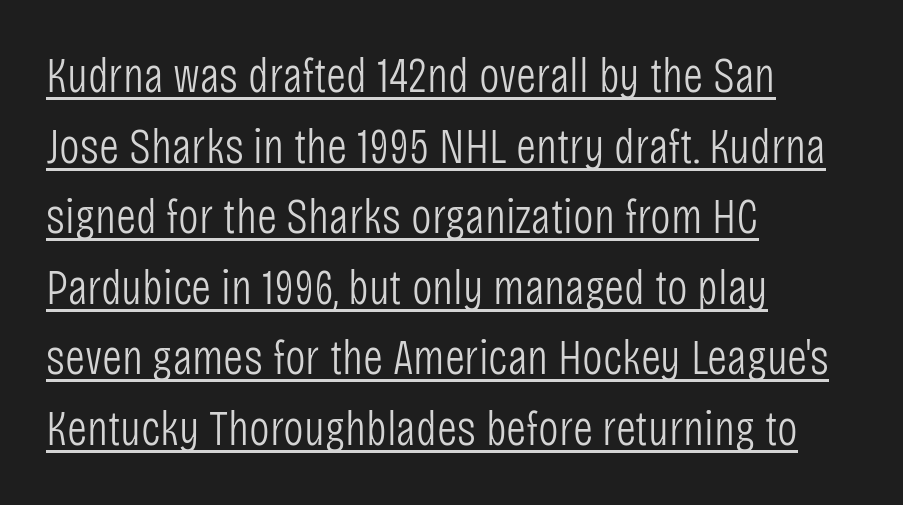
The image shows 49 px light, condensed sans-serif type, upright; set left-aligned, normal line spacing (1.44x), normal letter spacing, underlined; low stroke contrast and a large x-height.
